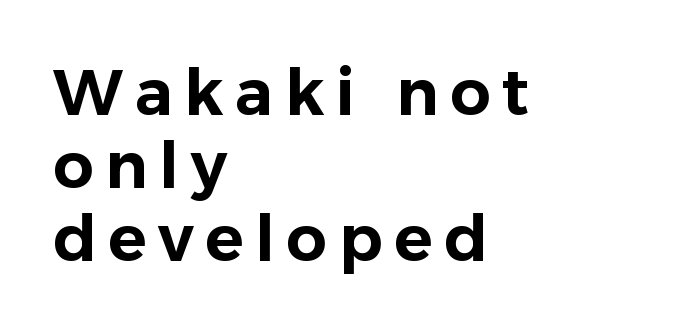
{"serif": "no", "italic": "no", "width": "normal", "stroke_contrast": "low", "x_height": "medium", "monospaced": "no", "underline": "no", "align": "left", "line_spacing": "tight", "line_spacing_ratio": 1.14, "glyph_px": 64}
